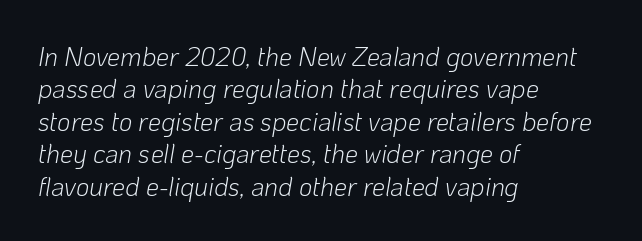
The passage shown is not bold in any degree. The paragraph has a hard left edge and a soft right edge. Characters follow at the spacing the type designer built in. Rendered with sloped, italic letterforms.
